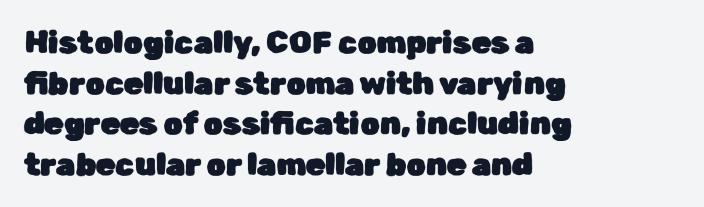
{"serif": "no", "italic": "no", "width": "normal", "stroke_contrast": "low", "x_height": "medium", "monospaced": "no", "underline": "no", "align": "left", "line_spacing": "normal", "line_spacing_ratio": 1.31, "letter_spacing": "normal", "letter_spacing_em": 0.0, "glyph_px": 31}
